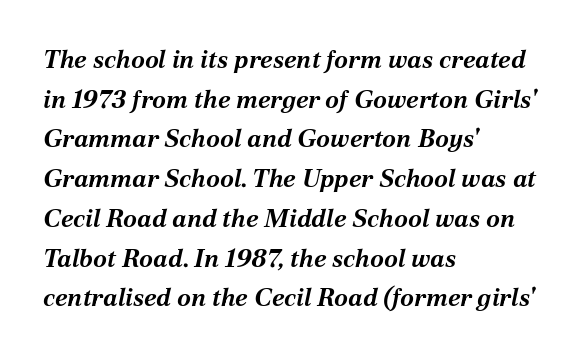
Strong, thick strokes mark this as bold type. Beneath every word, the page is bare. The passage shown has conventional tracking throughout. The ragged edge is on the right, which tells us the setting is flush left. Regarding leading, the lines here are spaced in the standard way. The face used here has a pronounced slope to its letters.
